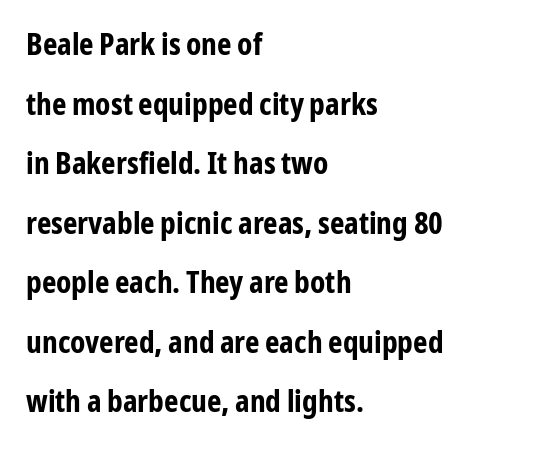
{"serif": "no", "italic": "no", "bold": "yes", "weight": "bold", "width": "condensed", "stroke_contrast": "low", "x_height": "medium", "monospaced": "no", "underline": "no", "align": "left", "line_spacing": "loose", "line_spacing_ratio": 1.92, "letter_spacing": "normal", "letter_spacing_em": 0.0, "glyph_px": 31}
